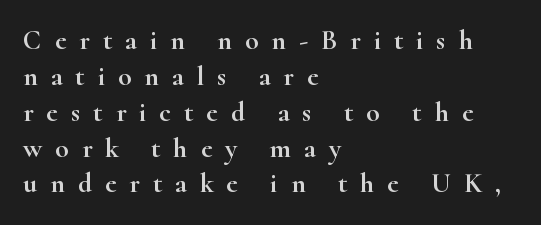
The image shows 28 px wide serif type, upright; set left-aligned, normal line spacing (1.28x), unusually wide letter spacing (+0.46 em), not underlined; high stroke contrast and a small x-height.
